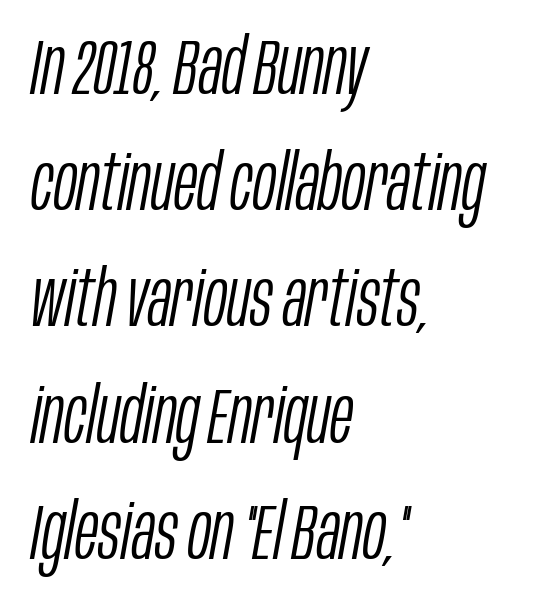
You could not count columns in this text — the font is proportionally spaced. Notice how the stems are inclined rather than vertical — that's the hallmark of italics. The passage shown stacks its lines at a standard gap. The zone under the glyphs is completely vacant. No chunkiness to these letters — they're not bold.
